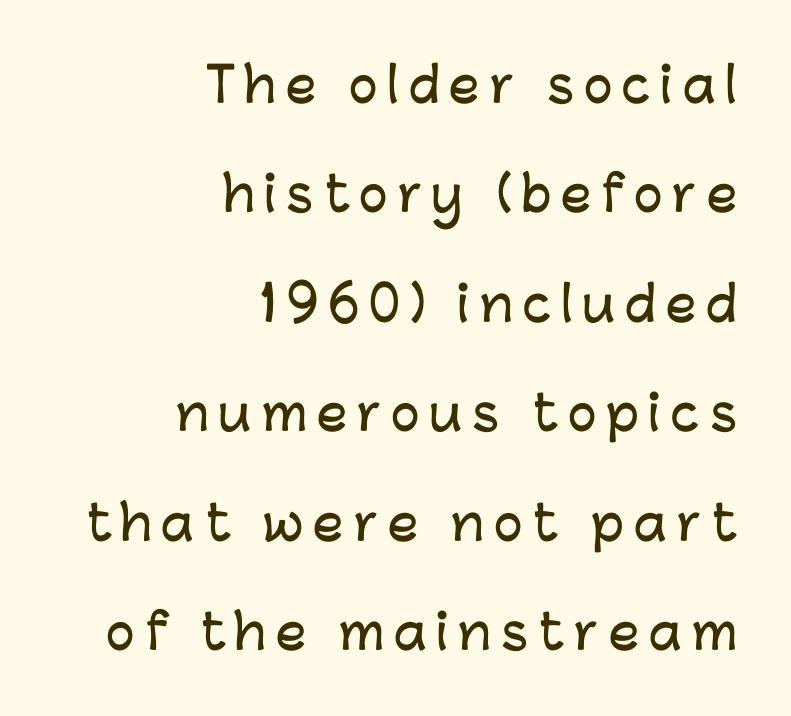
{"serif": "no", "italic": "no", "width": "normal", "stroke_contrast": "low", "x_height": "medium", "monospaced": "no", "underline": "no", "align": "right", "line_spacing": "loose", "line_spacing_ratio": 2.28, "letter_spacing": "wide", "letter_spacing_em": 0.21, "glyph_px": 48}
